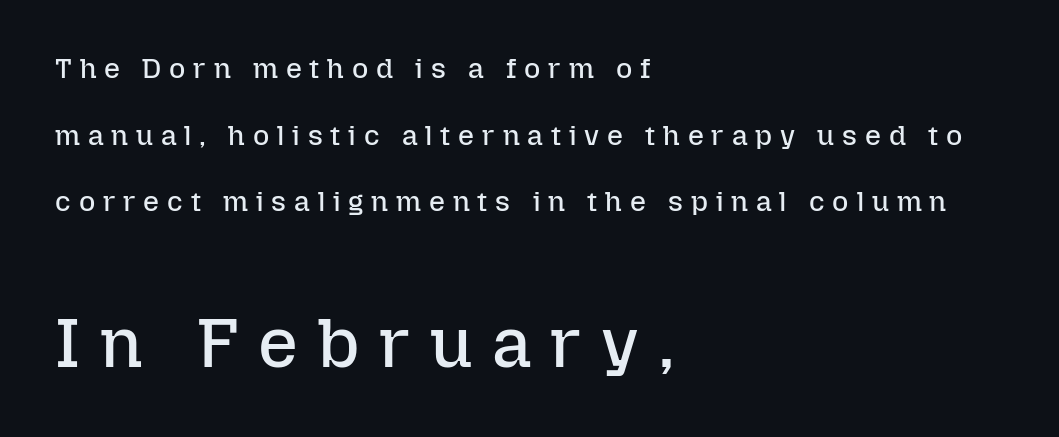
The image shows 70 px regular-weight type, upright; set left-aligned, loose line spacing (2.38x), unusually wide letter spacing (+0.28 em), not underlined; the second (bottom) block is 2.5x larger; low stroke contrast and a medium x-height.
